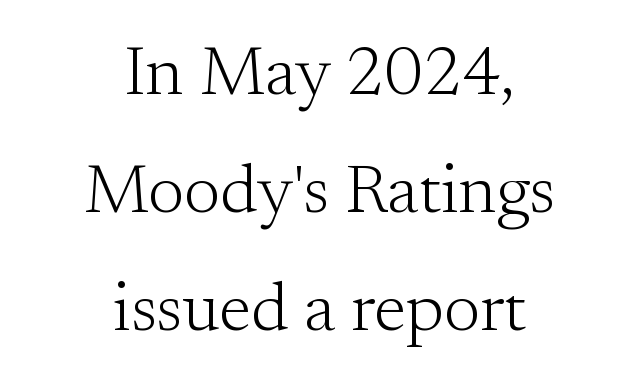
Q: Is the text bold? A: No.
Q: Is the text italic (slanted)? A: No, it is upright.
Q: Is the typeface a serif or a sans-serif typeface? A: Serif.
Q: Is the text underlined? A: No.
Q: How is the paragraph aligned? A: Centered.
Q: Is the spacing between letters normal or unusually wide? A: Normal.
Q: Width (condensed, normal, or wide)? A: Normal.
Q: Stroke contrast? A: Medium.
Q: x-height? A: Small.
Q: Monospaced? A: No.
